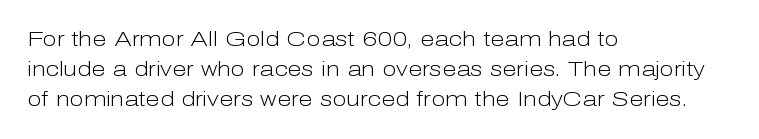
The image shows 21 px text type, upright; set left-aligned, normal line spacing (1.43x), normal letter spacing, not underlined.
